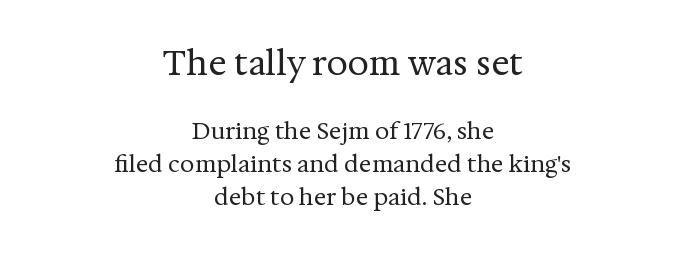
The image shows 34 px regular-weight serif type, upright; set centered, normal line spacing (1.42x), normal letter spacing, not underlined; the first (top) block is 1.48x larger; medium stroke contrast and a medium x-height.
